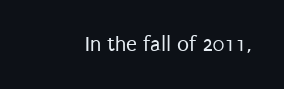
The image shows 22 px text type, upright; set normal letter spacing, not underlined.
